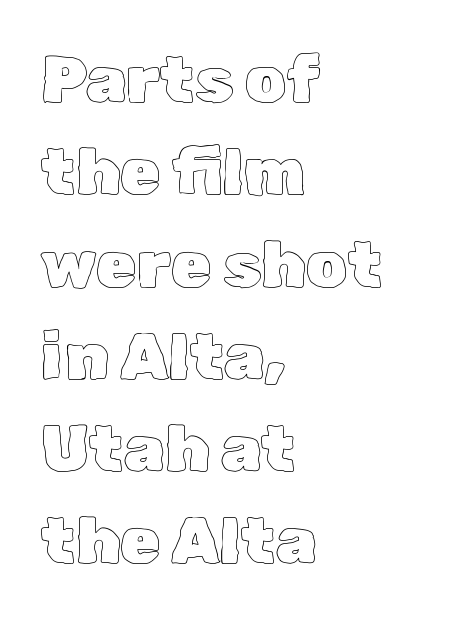
The letters stand straight up with perfectly vertical stems. Looks like regular typesetting: each glyph gets only the width it needs. The passage is arranged the way most books set body copy — flush left. Honestly, the letter spacing is just normal — you wouldn't notice it.
